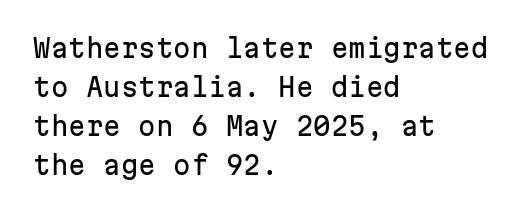
The image shows 25 px text type, upright; set left-aligned, normal line spacing (1.56x), normal letter spacing, not underlined.
